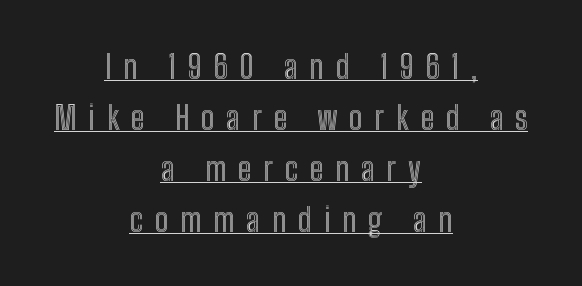
{"italic": "no", "width": "condensed", "x_height": "medium", "monospaced": "no", "underline": "yes", "align": "center", "line_spacing": "normal", "line_spacing_ratio": 1.59, "letter_spacing": "wide", "letter_spacing_em": 0.37, "glyph_px": 32}
